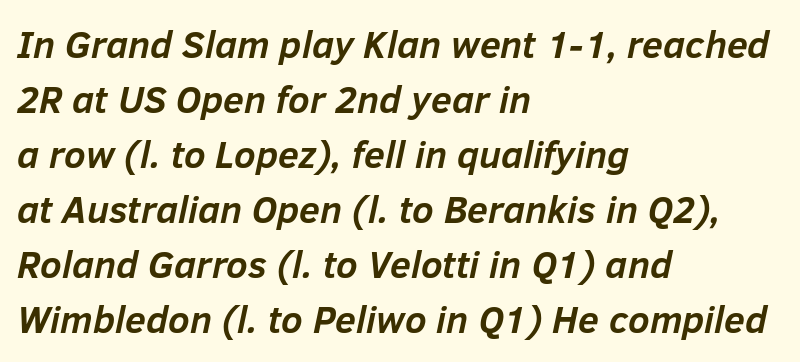
The face used here is proportionally spaced, like ordinary book or web type. The lines in this sample share a left origin and differ only in where they stop. The specimen omits any rule beneath the text block's lines. The line texture is even and compact thanks to regular tracking. Heft: maximum for text — a bold.
